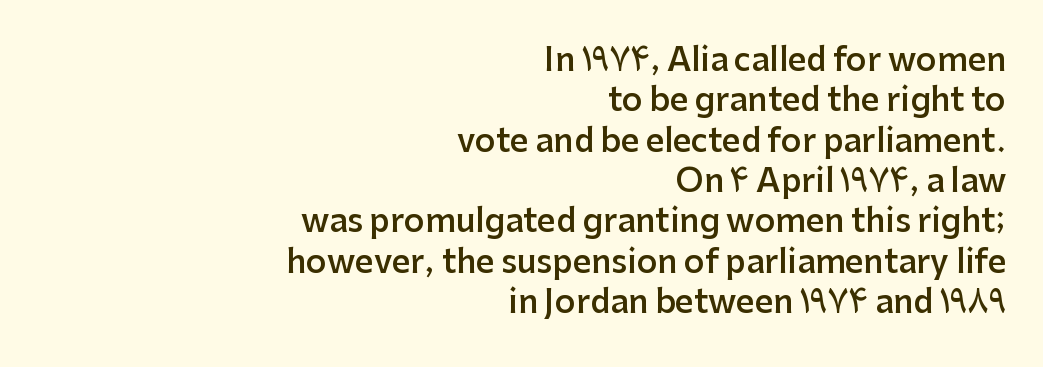
Quick note: underline off. Does the leading feel generous? No, just average. The letterforms sit shoulder to shoulder at normal distance. The rendering uses a semibold face; strokes are thickened but not to full bold.
